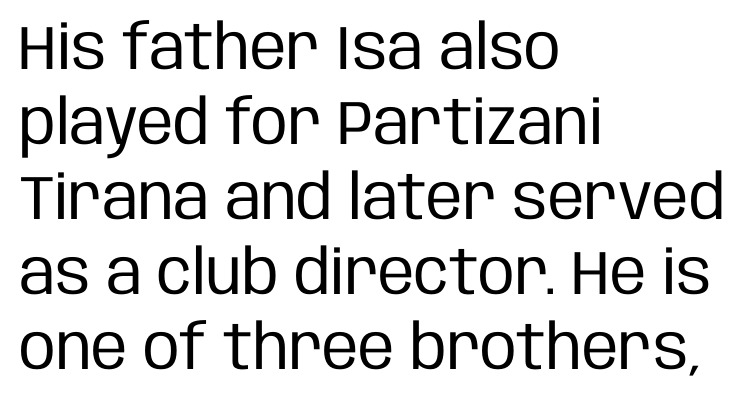
The image shows 62 px regular-weight, condensed sans-serif type, upright; set left-aligned, line spacing 1.21x, normal letter spacing, not underlined; low stroke contrast and a large x-height.
